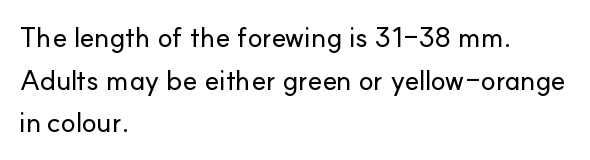
The image shows 28 px sans-serif type, upright; set left-aligned, normal line spacing (1.52x), normal letter spacing, not underlined; low stroke contrast and a small x-height.
